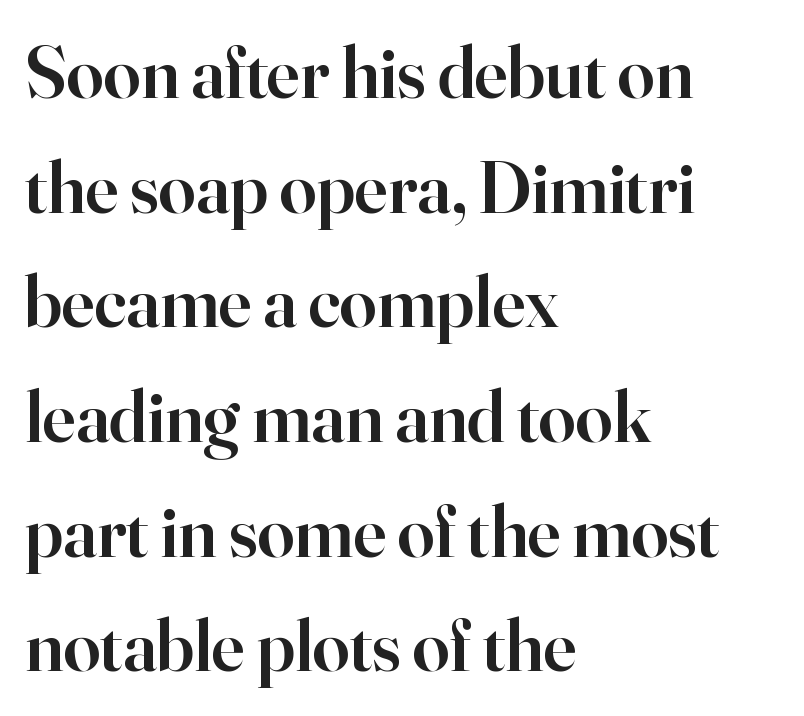
Regarding serifs, this sample has them. Heft: intermediate — a semibold. What's the leading like? Ordinary, nothing unusual. Decoration check: the copy has no underline.
